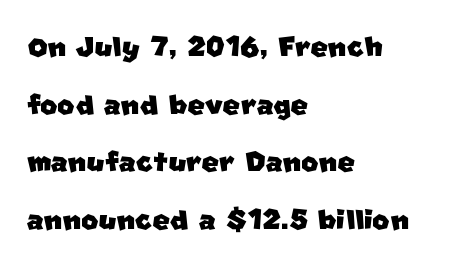
Inter-character spacing is left at the font's built-in metrics. The passage shown is typed in a proportional face where columns would drift. Evenly set lines give the paragraph a standard silhouette. The lines in this sample share a left origin and differ only in where they stop. Check the space under the baseline: it is left empty.
